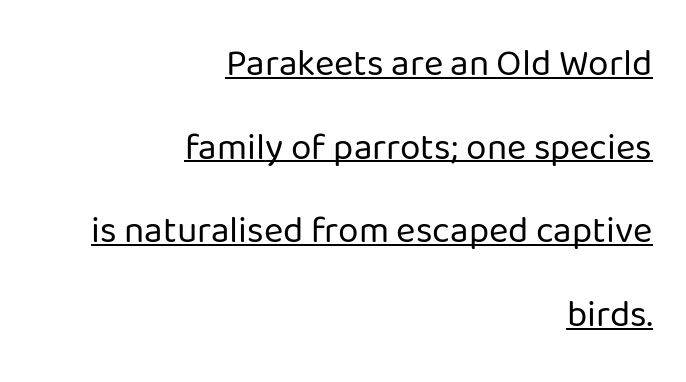
Heaviness? Minimal to ordinary, like unemphasized prose. These lines are rendered in a variable-pitch font. Look at the bottom of the vertical strokes: they stop flat, with no serifs. Honestly, the underline is the first thing you notice here.
